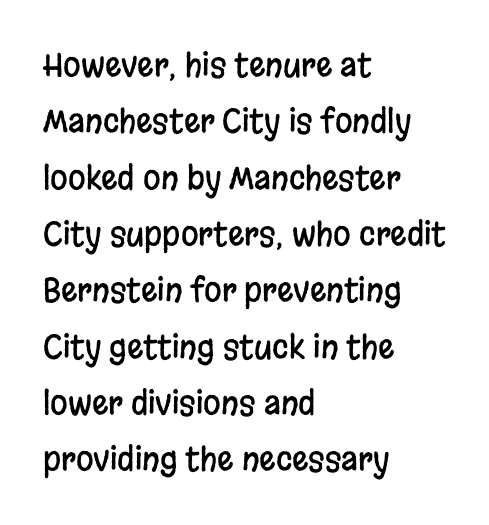
{"serif": "no", "italic": "no", "width": "condensed", "stroke_contrast": "low", "x_height": "large", "monospaced": "no", "underline": "no", "align": "left", "line_spacing_ratio": 1.76, "letter_spacing": "normal", "letter_spacing_em": 0.0, "glyph_px": 32}
